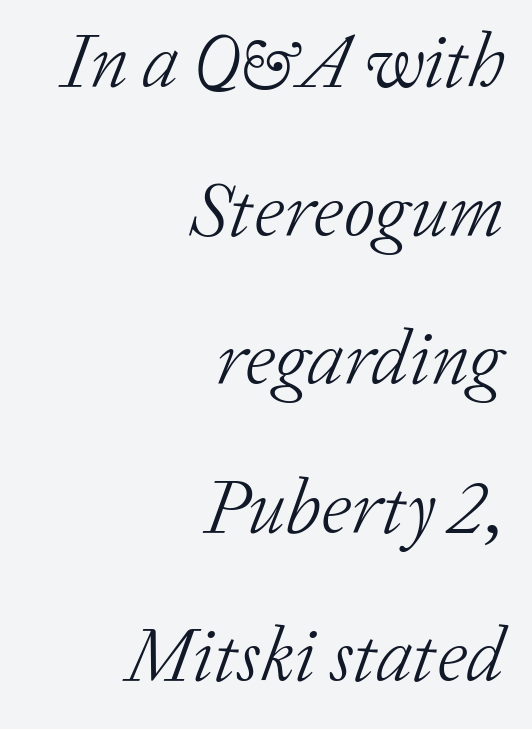
Check the space under the baseline: it is left empty. Short note: letters normally spaced. Stroke thickness stays within the range of a standard reading face or lighter. The rendering applies a slant to the glyphs. The block of text is sparse from top to bottom, with ample space between rows. Is this a fixed-width face? No — the glyphs have proportional, varying widths.
